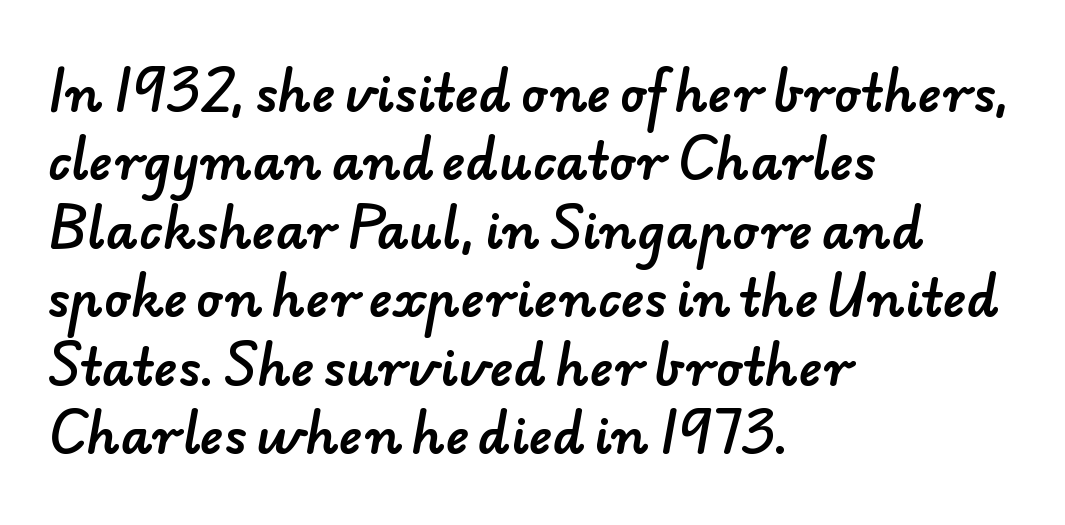
The image shows 50 px sans-serif type; set left-aligned, normal line spacing (1.37x), normal letter spacing, not underlined; low stroke contrast and a small x-height.
